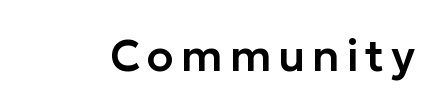
{"serif": "no", "italic": "no", "width": "normal", "stroke_contrast": "low", "x_height": "medium", "monospaced": "no", "underline": "no", "glyph_px": 44}
